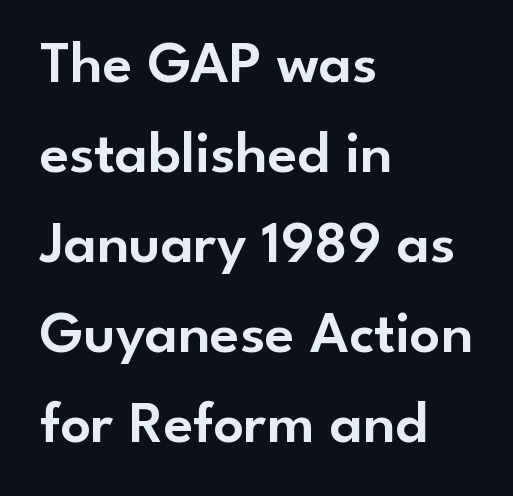
Each row of text sits above clean, open space. Note: no serifs on the glyphs. The type sits square on the baseline with zero lean. These lines keep a tight, regular rhythm from letter to letter. Proportional: the letters do not fall into vertical columns.
